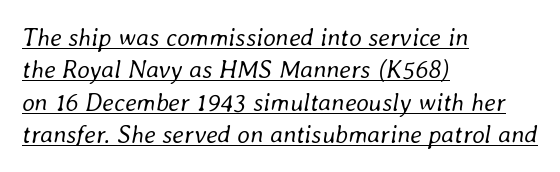
The image shows 25 px text type, italic (leaning right); set left-aligned, normal line spacing (1.3x), normal letter spacing, underlined.
